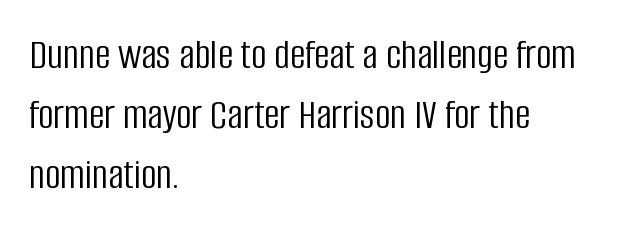
The image shows 43 px light, condensed sans-serif type, upright; set left-aligned, normal line spacing (1.39x), normal letter spacing, not underlined; low stroke contrast and a large x-height.
